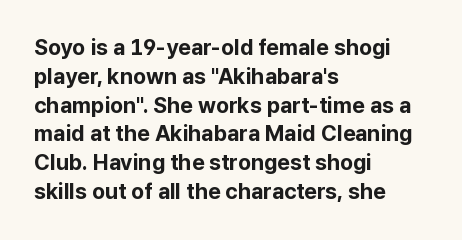
Q: Is the text bold? A: Yes.
Q: Is the text italic (slanted)? A: No, it is upright.
Q: Is the text underlined? A: No.
Q: How is the paragraph aligned? A: Left-aligned.
Q: Is the spacing between letters normal or unusually wide? A: Normal.
Q: Is the spacing between lines tight, normal or loose? A: Normal.
